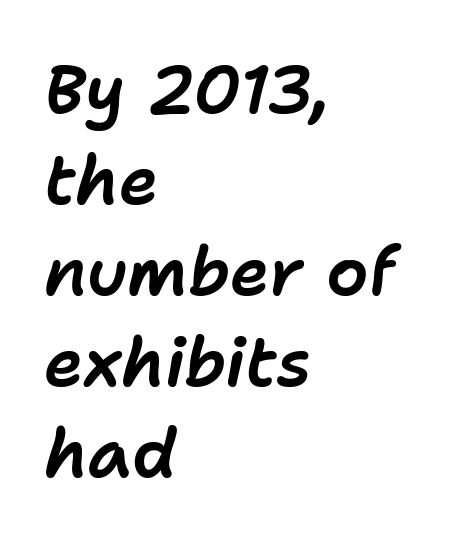
{"italic": "yes", "lean": "right", "slant_degrees": 11, "width": "normal", "stroke_contrast": "low", "x_height": "medium", "monospaced": "no", "underline": "no", "align": "left", "line_spacing": "normal", "line_spacing_ratio": 1.36, "letter_spacing": "normal", "letter_spacing_em": 0.0, "glyph_px": 67}
